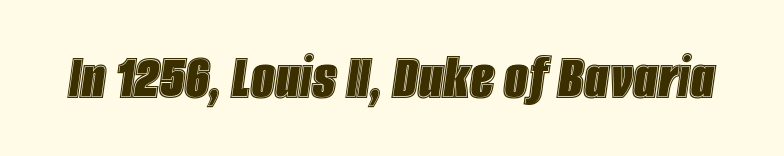
Here the designer chose a conventional face with non-uniform glyph widths. The gaps between neighbouring characters are ordinary and unremarkable. Does the lettering tilt? It does — this is italic. Descenders are the only things crossing below the line.
